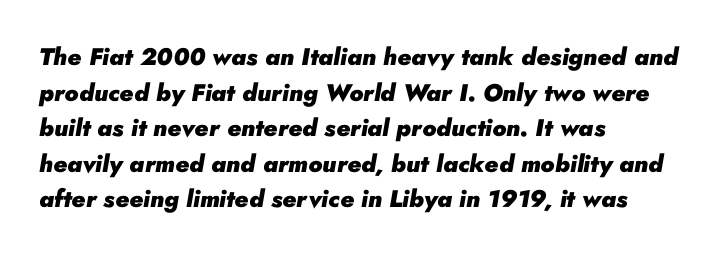
The image shows 24 px bold type, italic (leaning right); set left-aligned, normal line spacing (1.48x), normal letter spacing, not underlined.
